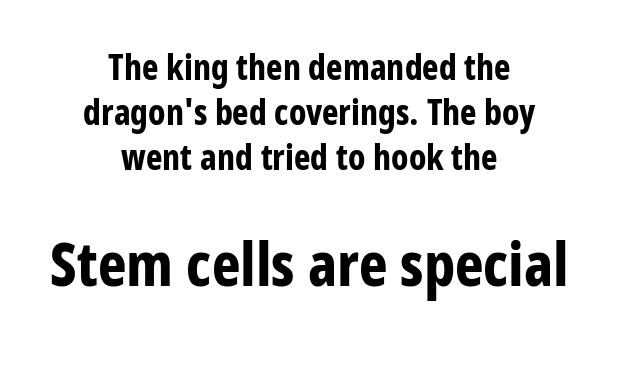
Q: Is the text bold? A: Yes.
Q: Is the text italic (slanted)? A: No, it is upright.
Q: Is the typeface a serif or a sans-serif typeface? A: Sans-serif.
Q: Is the text underlined? A: No.
Q: How is the paragraph aligned? A: Centered.
Q: Is the spacing between letters normal or unusually wide? A: Normal.
Q: Is the spacing between lines tight, normal or loose? A: Normal.
Q: Which block of text is set in a larger size, the first (top) or the second (bottom)? A: The second (bottom) one.
Q: Width (condensed, normal, or wide)? A: Condensed.
Q: Stroke contrast? A: Low.
Q: x-height? A: Medium.
Q: Monospaced? A: No.
